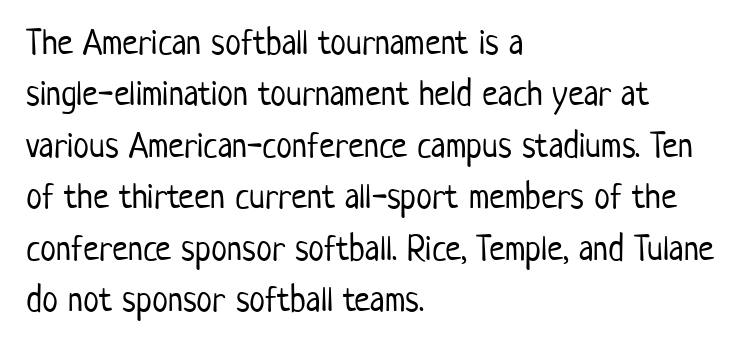
Whoever set this chose a conventional vertical rhythm. Summary of weight: not heavy and not bold. This sample uses an upright cut, with every glyph sitting square on the baseline. Glyph-to-glyph distance matches everyday printed text.
